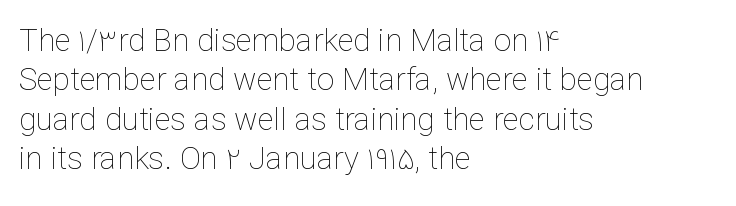
{"italic": "no", "bold": "no", "weight": "thin", "width": "normal", "stroke_contrast": "low", "x_height": "medium", "monospaced": "no", "underline": "no", "align": "left", "line_spacing": "normal", "line_spacing_ratio": 1.27, "letter_spacing": "normal", "letter_spacing_em": 0.0, "glyph_px": 31}
